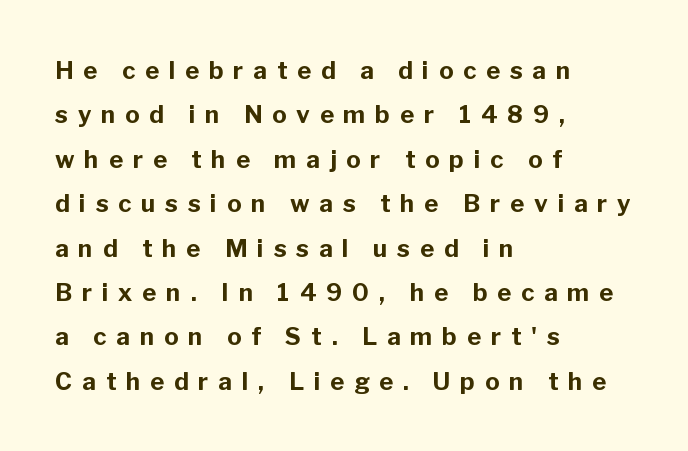
Q: Is the text bold? A: Yes.
Q: Is the text italic (slanted)? A: No, it is upright.
Q: Is the text underlined? A: No.
Q: How is the paragraph aligned? A: Left-aligned.
Q: Is the spacing between letters normal or unusually wide? A: Unusually wide.
